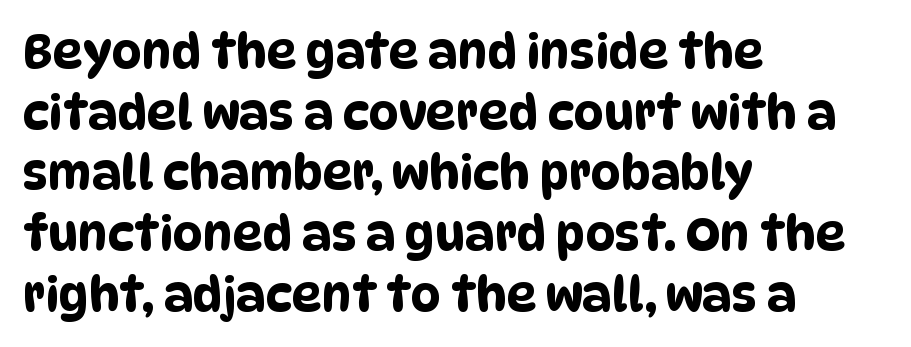
Q: Is the typeface a serif or a sans-serif typeface? A: Sans-serif.
Q: Is the text underlined? A: No.
Q: How is the paragraph aligned? A: Left-aligned.
Q: Is the spacing between letters normal or unusually wide? A: Normal.
Q: Is the spacing between lines tight, normal or loose? A: Normal.
Q: Width (condensed, normal, or wide)? A: Condensed.
Q: Stroke contrast? A: Low.
Q: x-height? A: Large.
Q: Monospaced? A: No.
